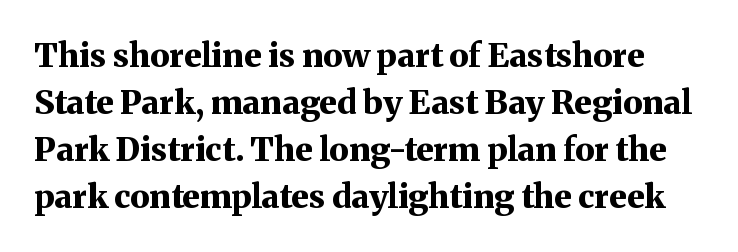
Note the varied advance widths — an 'i' is clearly narrower than an 'm'. One glance says typical: line gaps are just what's usual. The type family on display is of the serif kind. The letters are bold, with thick, heavy strokes.
